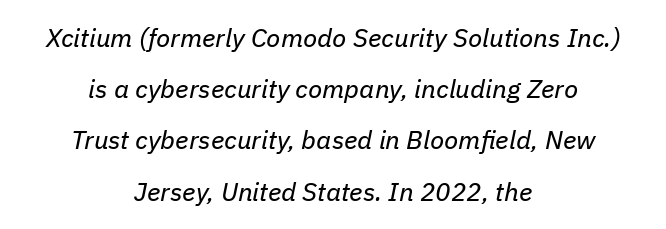
Letters rest on an invisible, unmarked baseline. The lines are quadded center. Leading: increased. Weight: not bold — regular or lighter. Characters are canted at an angle relative to the baseline's perpendicular.
